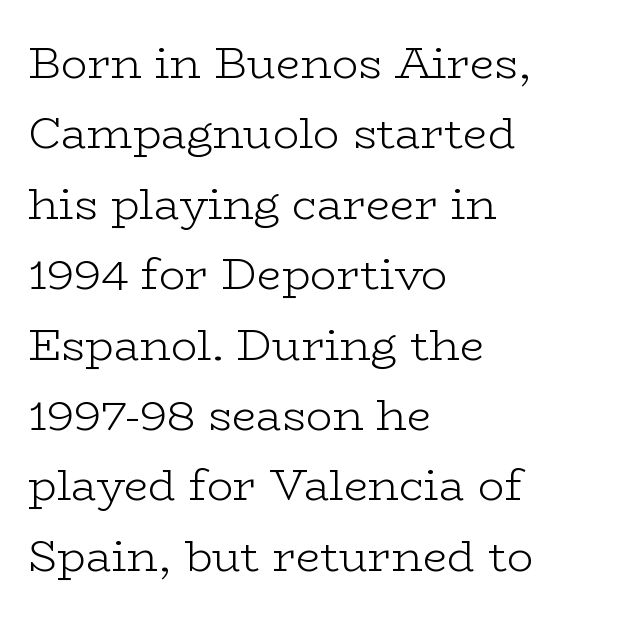
{"serif": "yes", "italic": "no", "bold": "no", "weight": "light", "width": "wide", "stroke_contrast": "low", "x_height": "medium", "monospaced": "no", "underline": "no", "align": "left", "line_spacing": "normal", "line_spacing_ratio": 1.6, "letter_spacing": "normal", "letter_spacing_em": 0.0, "glyph_px": 44}
